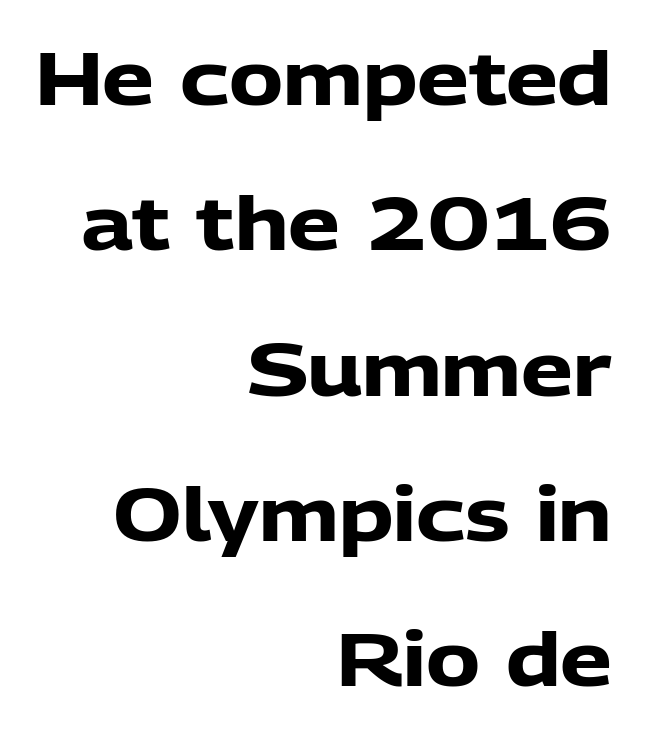
Q: Is the text bold? A: Yes.
Q: Is the text italic (slanted)? A: No, it is upright.
Q: Is the typeface a serif or a sans-serif typeface? A: Sans-serif.
Q: Is the text underlined? A: No.
Q: How is the paragraph aligned? A: Right-aligned.
Q: Is the spacing between letters normal or unusually wide? A: Normal.
Q: Is the spacing between lines tight, normal or loose? A: Loose.
Q: Width (condensed, normal, or wide)? A: Normal.
Q: Stroke contrast? A: Low.
Q: x-height? A: Medium.
Q: Monospaced? A: No.
